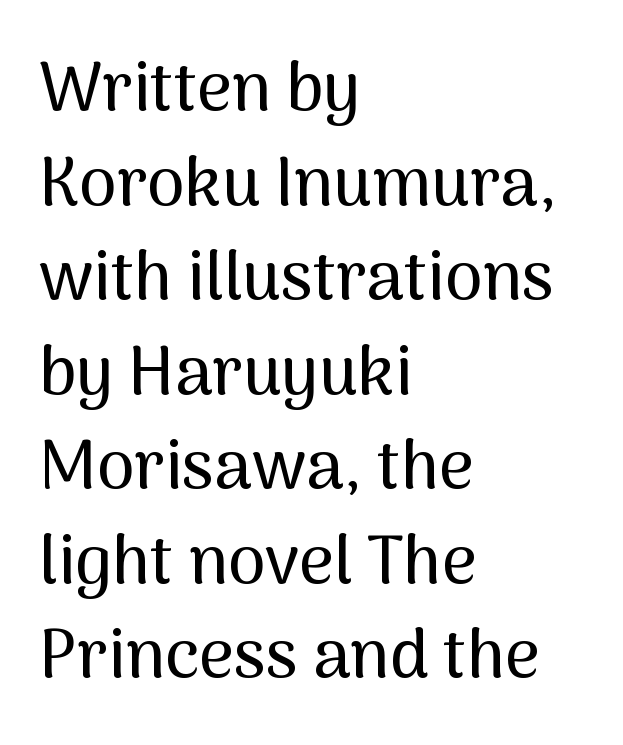
{"serif": "no", "italic": "no", "width": "normal", "stroke_contrast": "medium", "x_height": "medium", "monospaced": "no", "underline": "no", "align": "left", "line_spacing": "normal", "line_spacing_ratio": 1.39, "letter_spacing": "normal", "letter_spacing_em": 0.0, "glyph_px": 68}
